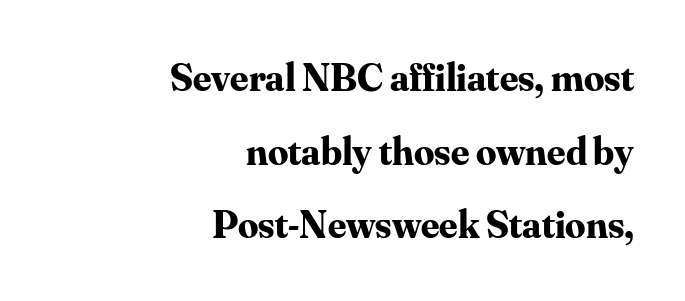
As a designer I'd log this as weight 700, bold. The letters sit at their default tracking, neither squeezed nor spread. In CSS terms this would be text-align: right. Spacing verdict: proportional, widths tailored to each character.
